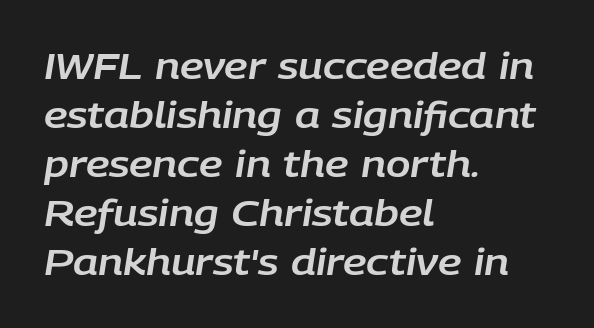
{"italic": "yes", "lean": "right", "slant_degrees": 9, "width": "normal", "stroke_contrast": "low", "x_height": "large", "monospaced": "no", "underline": "no", "align": "left", "line_spacing": "normal", "line_spacing_ratio": 1.36, "letter_spacing": "normal", "letter_spacing_em": 0.0, "glyph_px": 36}
